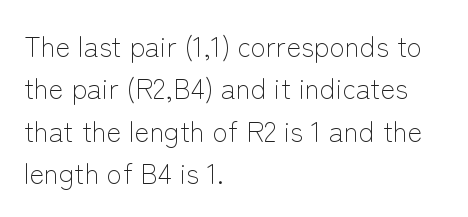
{"serif": "no", "italic": "no", "bold": "no", "weight": "light", "width": "normal", "stroke_contrast": "low", "x_height": "medium", "monospaced": "no", "underline": "no", "align": "left", "line_spacing": "normal", "line_spacing_ratio": 1.51, "letter_spacing": "normal", "letter_spacing_em": 0.0, "glyph_px": 28}
